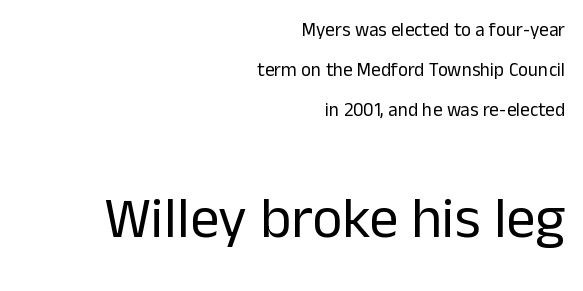
{"serif": "no", "italic": "no", "bold": "no", "weight": "regular", "width": "normal", "stroke_contrast": "low", "x_height": "medium", "monospaced": "no", "underline": "no", "align": "right", "line_spacing": "loose", "line_spacing_ratio": 2.1, "letter_spacing": "normal", "letter_spacing_em": 0.0, "larger_block": "second", "size_ratio": 3.05, "glyph_px": 58}
